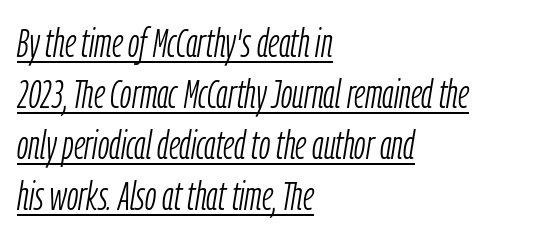
{"italic": "yes", "lean": "right", "slant_degrees": 9, "bold": "no", "weight": "light", "width": "condensed", "stroke_contrast": "low", "x_height": "medium", "monospaced": "no", "underline": "yes", "align": "left", "line_spacing_ratio": 1.24, "letter_spacing": "normal", "letter_spacing_em": 0.0, "glyph_px": 41}
